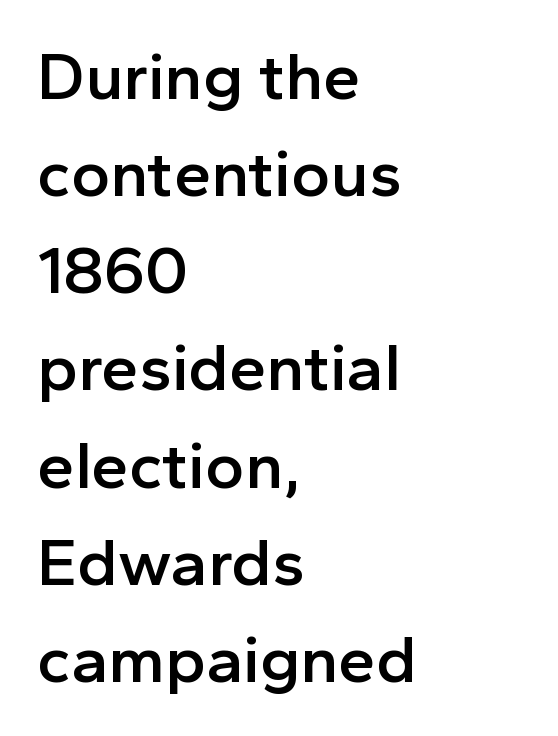
{"serif": "no", "italic": "no", "bold": "semi", "weight": "semibold", "width": "normal", "x_height": "medium", "monospaced": "no", "underline": "no", "align": "left", "line_spacing": "normal", "line_spacing_ratio": 1.45, "letter_spacing": "normal", "letter_spacing_em": 0.0, "glyph_px": 67}
